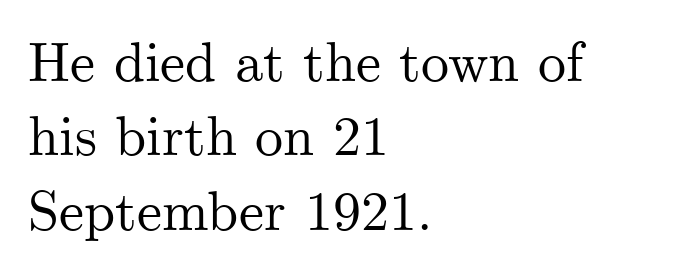
Is this a sans? No — the strokes have serifs. Quick note: not italic, upright. Baseline-to-baseline distance is the conventional proportion of letter height. This sample has the flowing, uneven cadence of proportional lettering. In CSS terms this would be text-align: left. The passage shown has conventional tracking throughout.
